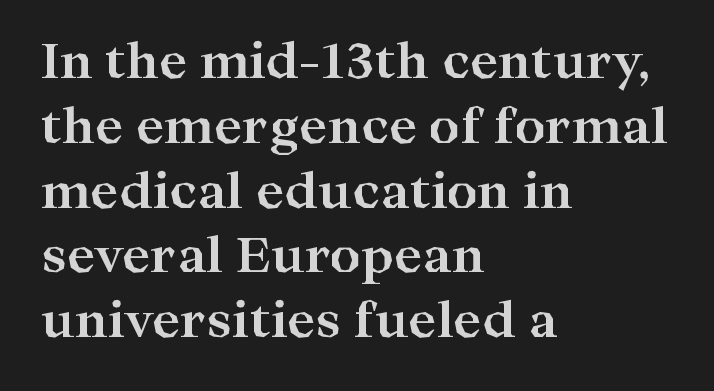
Q: Is the text bold? A: Yes.
Q: Is the text italic (slanted)? A: No, it is upright.
Q: Is the typeface a serif or a sans-serif typeface? A: Serif.
Q: Is the text underlined? A: No.
Q: How is the paragraph aligned? A: Left-aligned.
Q: Is the spacing between letters normal or unusually wide? A: Normal.
Q: Is the spacing between lines tight, normal or loose? A: Normal.
Q: Width (condensed, normal, or wide)? A: Wide.
Q: Stroke contrast? A: High.
Q: x-height? A: Medium.
Q: Monospaced? A: No.
